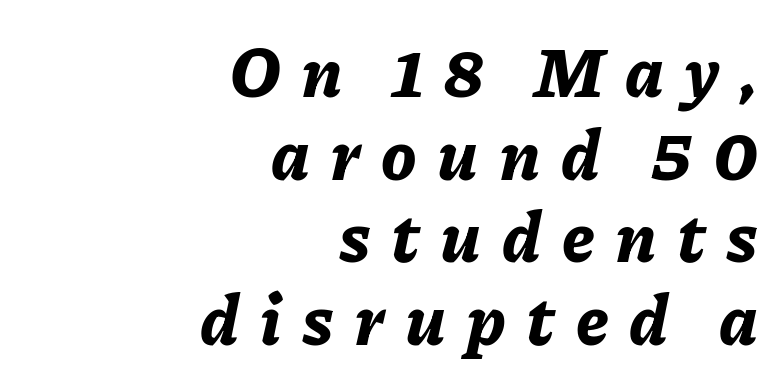
Q: Is the text bold? A: Yes.
Q: Is the text italic (slanted)? A: Yes, it leans right by about 11 degrees.
Q: Is the text underlined? A: No.
Q: How is the paragraph aligned? A: Right-aligned.
Q: Is the spacing between letters normal or unusually wide? A: Unusually wide.
Q: Width (condensed, normal, or wide)? A: Normal.
Q: Stroke contrast? A: Low.
Q: x-height? A: Medium.
Q: Monospaced? A: No.
